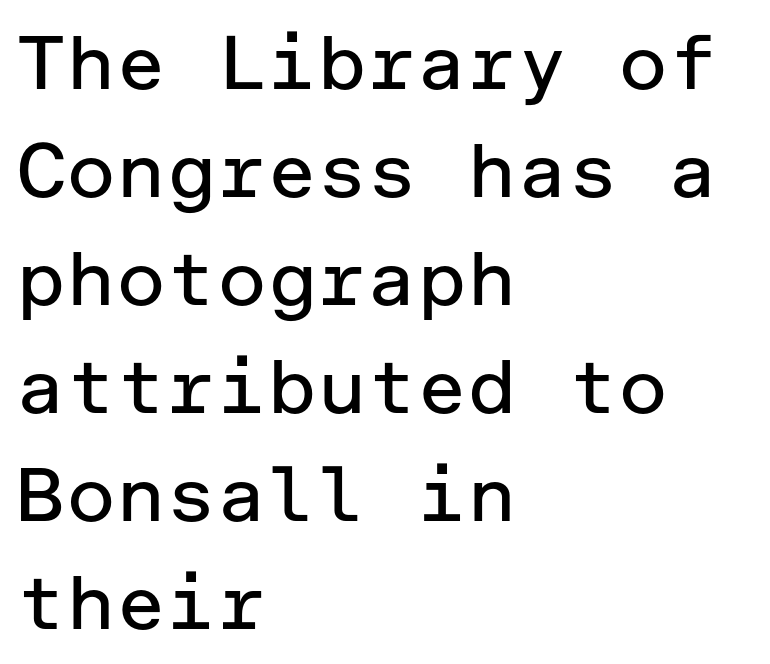
Q: Is the text bold? A: No.
Q: Is the text italic (slanted)? A: No, it is upright.
Q: Is the typeface a serif or a sans-serif typeface? A: Sans-serif.
Q: Is the text underlined? A: No.
Q: How is the paragraph aligned? A: Left-aligned.
Q: Is the spacing between letters normal or unusually wide? A: Normal.
Q: Is the spacing between lines tight, normal or loose? A: Normal.
Q: Width (condensed, normal, or wide)? A: Normal.
Q: Stroke contrast? A: Low.
Q: x-height? A: Medium.
